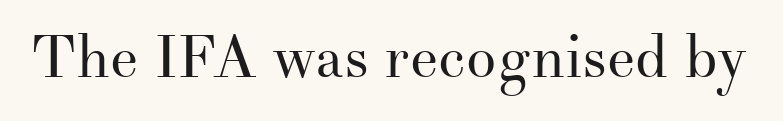
{"serif": "yes", "italic": "no", "bold": "no", "weight": "regular", "width": "normal", "stroke_contrast": "medium", "x_height": "small", "monospaced": "no", "underline": "no", "letter_spacing": "normal", "letter_spacing_em": 0.0, "glyph_px": 60}
